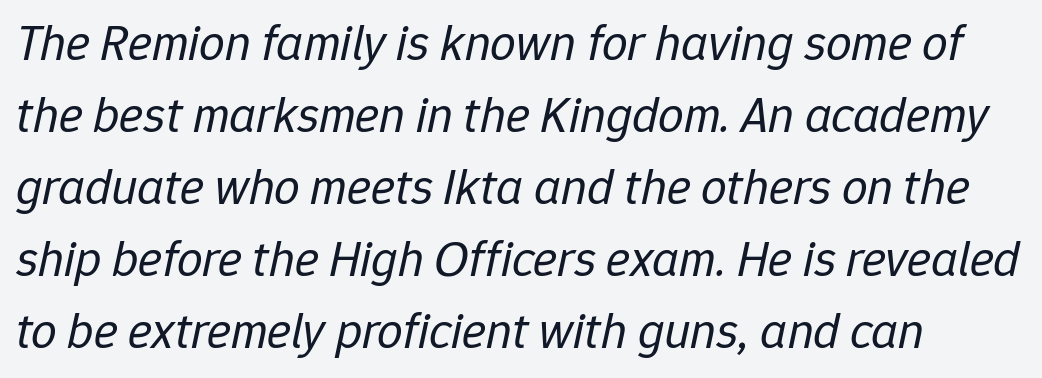
Q: Is the text bold? A: No.
Q: Is the text italic (slanted)? A: Yes, it leans right by about 12 degrees.
Q: Is the text underlined? A: No.
Q: How is the paragraph aligned? A: Left-aligned.
Q: Is the spacing between letters normal or unusually wide? A: Normal.
Q: Is the spacing between lines tight, normal or loose? A: Normal.
Q: Width (condensed, normal, or wide)? A: Normal.
Q: Stroke contrast? A: Low.
Q: x-height? A: Medium.
Q: Monospaced? A: No.
